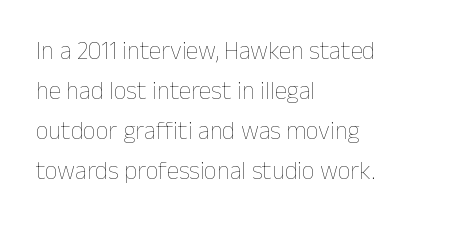
The image shows 25 px text type, upright; set left-aligned, normal line spacing (1.6x), normal letter spacing, not underlined.
